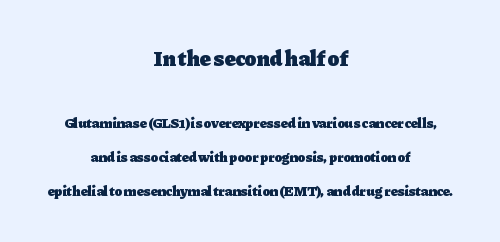
Just letters on the line, the space beneath them empty. Is the letter spacing exaggerated? No — it looks like the ordinary default. As a designer I'd log this as weight 700, bold. Leading: increased. A typesetter would mark this as roman, not italic.
